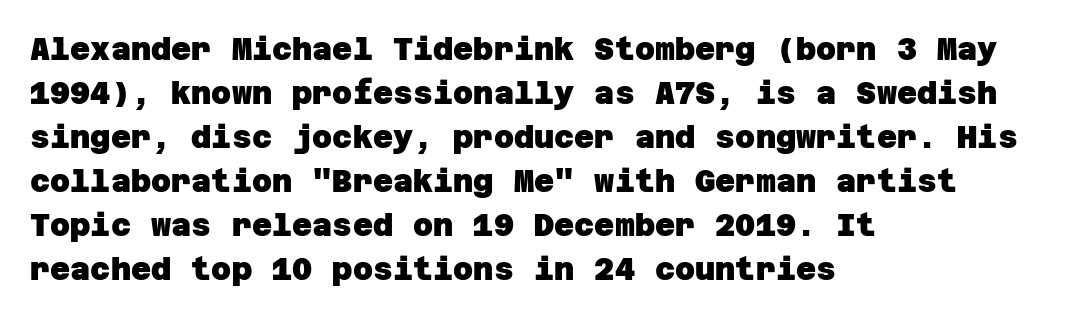
{"serif": "no", "bold": "yes", "weight": "heavy", "width": "normal", "stroke_contrast": "low", "x_height": "large", "underline": "no", "align": "left", "line_spacing": "normal", "line_spacing_ratio": 1.42, "letter_spacing": "normal", "letter_spacing_em": 0.0, "glyph_px": 31}
